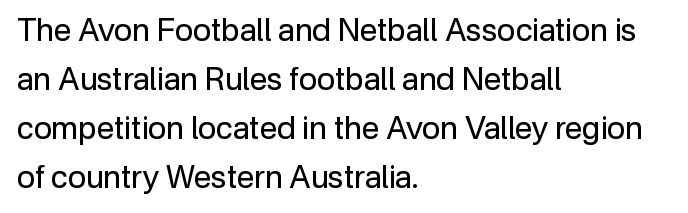
Do the letters lean? They stand straight. Baseline-to-baseline distance is the conventional proportion of letter height. Check where the strokes stop: nothing finishes them off — pure sans. The strip under each line holds only bare page. The typeface has the unassuming heft of standard copy or less.
